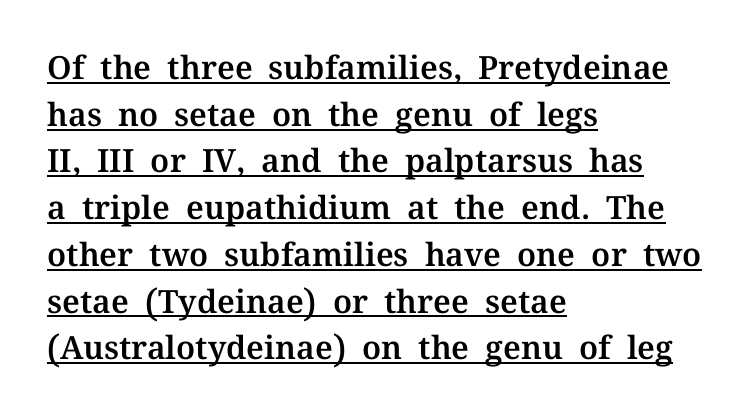
The image shows 32 px serif type, upright; set left-aligned, normal line spacing (1.46x), normal letter spacing, underlined; medium stroke contrast and a medium x-height.
